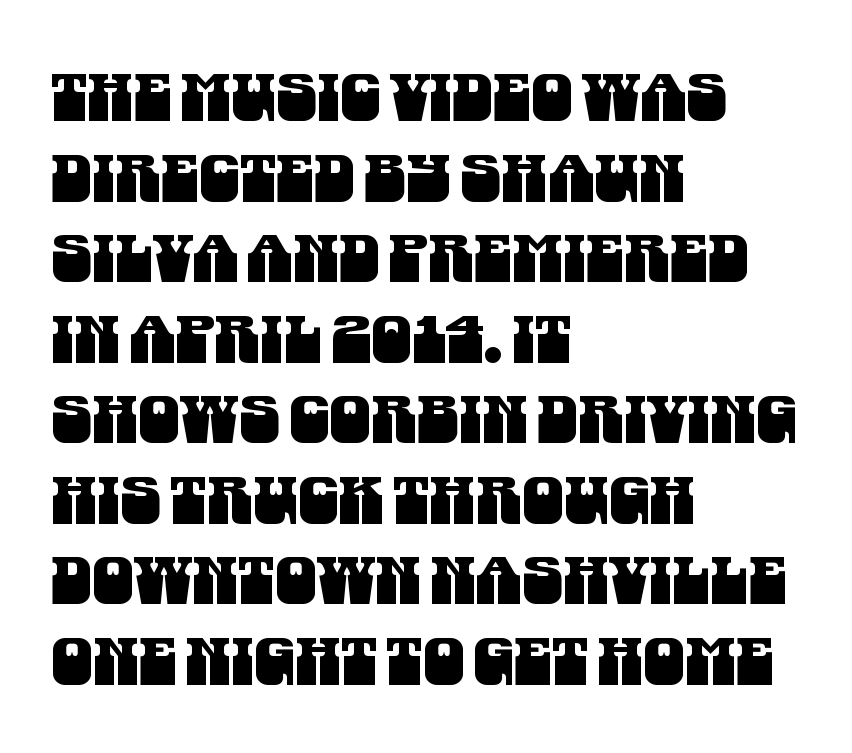
Q: Is the typeface a serif or a sans-serif typeface? A: Sans-serif.
Q: Is the text underlined? A: No.
Q: How is the paragraph aligned? A: Left-aligned.
Q: Is the spacing between letters normal or unusually wide? A: Normal.
Q: Width (condensed, normal, or wide)? A: Condensed.
Q: Stroke contrast? A: Medium.
Q: x-height? A: Large.
Q: Monospaced? A: No.
